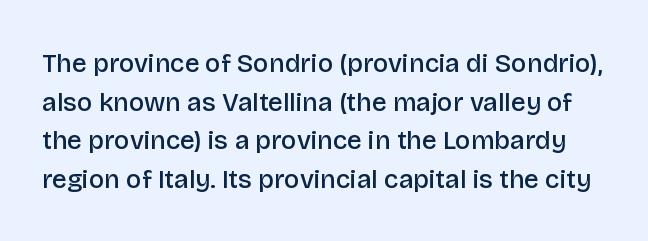
The letters sit at their default tracking, neither squeezed nor spread. Bare-footed words on every line. These lines carry some extra weight — a demibold, not a full bold. Does the leading feel generous? No, just average. It's the straight-up-and-down kind of type.
